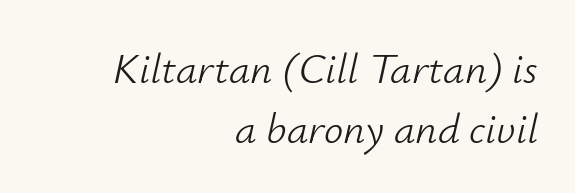
The image shows 43 px light type, italic (leaning right); set right-aligned, normal line spacing (1.39x), normal letter spacing, not underlined; low stroke contrast and a small x-height.
